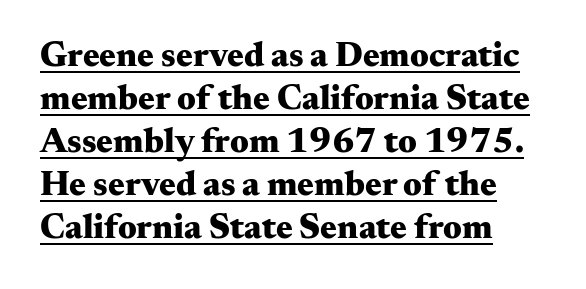
The image shows 35 px heavy, wide serif type, upright; set left-aligned, line spacing 1.23x, normal letter spacing, underlined; medium stroke contrast and a small x-height.
